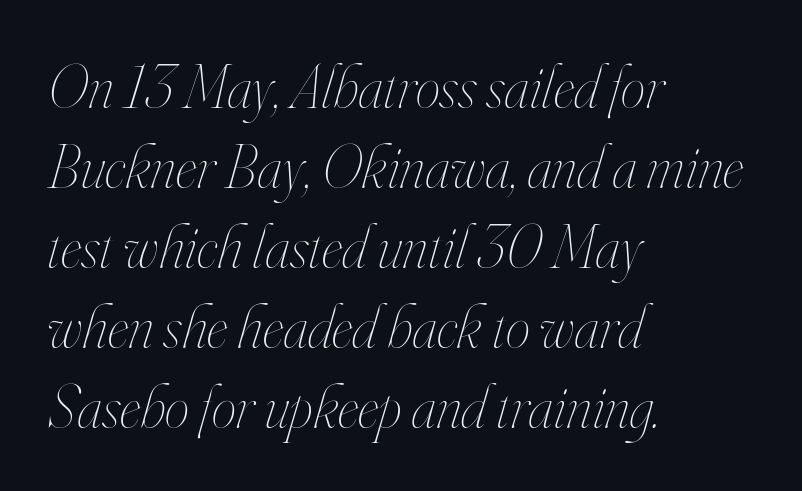
Horizontal alignment here is leftward, the default for most running prose. Here the designer chose a conventional face with non-uniform glyph widths. Glance below the letters and you will spot only blank space. Nothing unusual about the tracking: characters are spaced as the font intends. The rendering uses a moderate line-height, typical for paragraphs.
